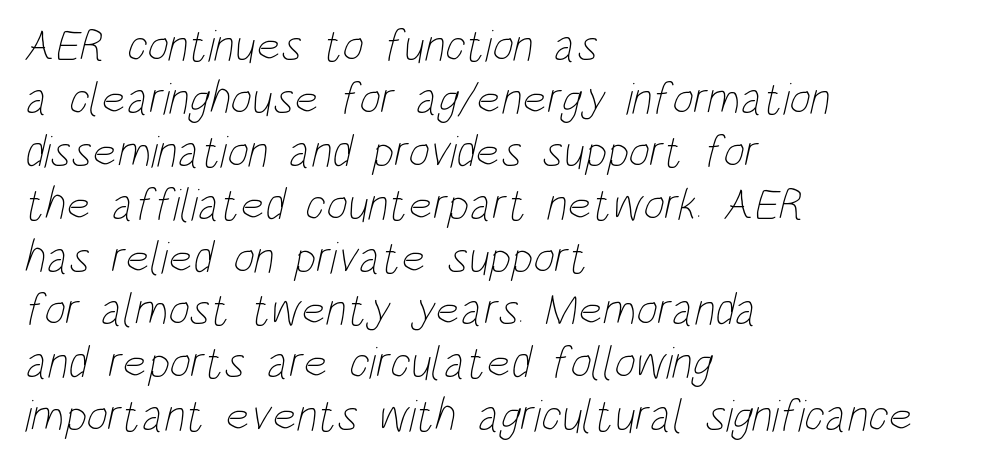
Q: Is the text bold? A: No.
Q: Is the text underlined? A: No.
Q: How is the paragraph aligned? A: Left-aligned.
Q: Is the spacing between letters normal or unusually wide? A: Normal.
Q: Is the spacing between lines tight, normal or loose? A: Tight.
Q: Width (condensed, normal, or wide)? A: Condensed.
Q: Stroke contrast? A: Low.
Q: x-height? A: Large.
Q: Monospaced? A: No.
